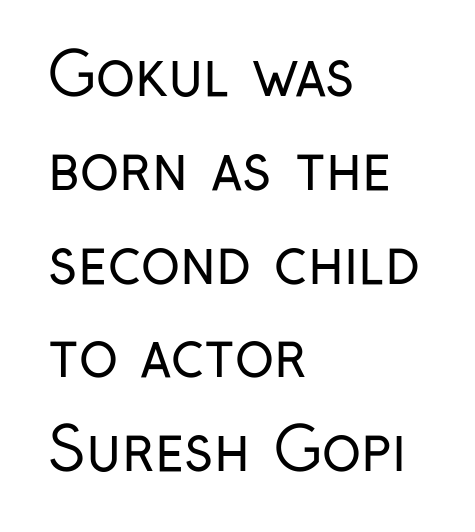
The image shows 59 px regular-weight, condensed sans-serif type, upright; set left-aligned, normal line spacing (1.59x), normal letter spacing, not underlined; low stroke contrast and a medium x-height.
